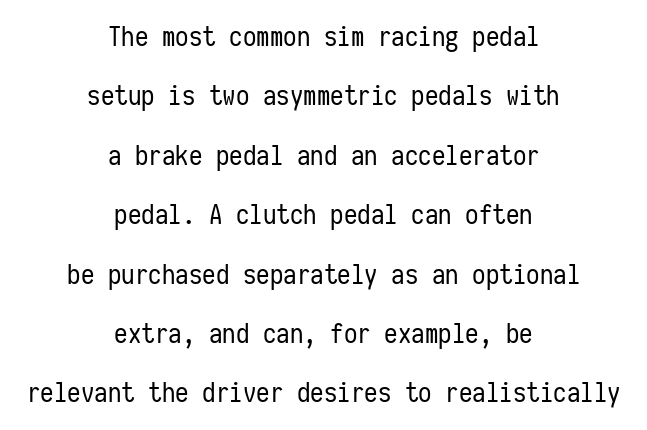
Q: Is the text bold? A: No.
Q: Is the text italic (slanted)? A: No, it is upright.
Q: Is the text underlined? A: No.
Q: How is the paragraph aligned? A: Centered.
Q: Is the spacing between letters normal or unusually wide? A: Normal.
Q: Is the spacing between lines tight, normal or loose? A: Loose.
